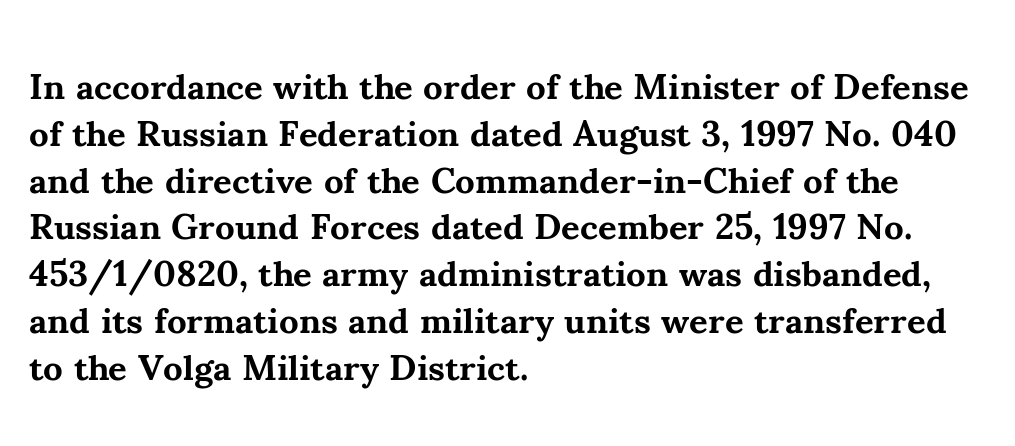
{"serif": "yes", "italic": "no", "bold": "yes", "weight": "bold", "width": "normal", "stroke_contrast": "medium", "x_height": "small", "monospaced": "no", "underline": "no", "align": "left", "line_spacing": "normal", "line_spacing_ratio": 1.3, "letter_spacing": "normal", "letter_spacing_em": 0.0, "glyph_px": 36}
